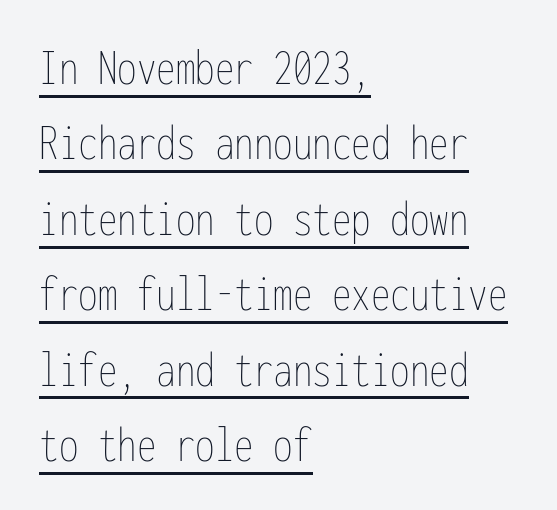
A classic flush-left, rag-right setting is used for this passage. A continuous stroke trails under the words, as in a hyperlink. Every character here occupies the same horizontal width, giving the sample a typewriter-like rhythm. On a weight scale, this lands at 450 or below. The face used here is rendered with its standard letterfit.
